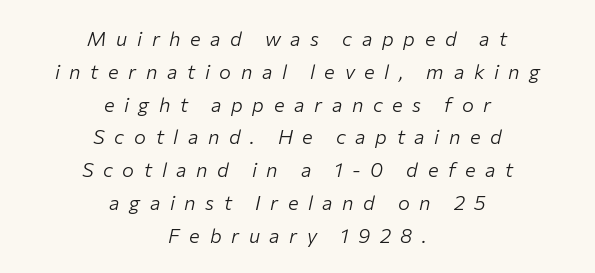
Q: Is the text bold? A: No.
Q: Is the text italic (slanted)? A: Yes, it leans right by about 12 degrees.
Q: Is the text underlined? A: No.
Q: How is the paragraph aligned? A: Centered.
Q: Is the spacing between letters normal or unusually wide? A: Unusually wide.
Q: Is the spacing between lines tight, normal or loose? A: Normal.
